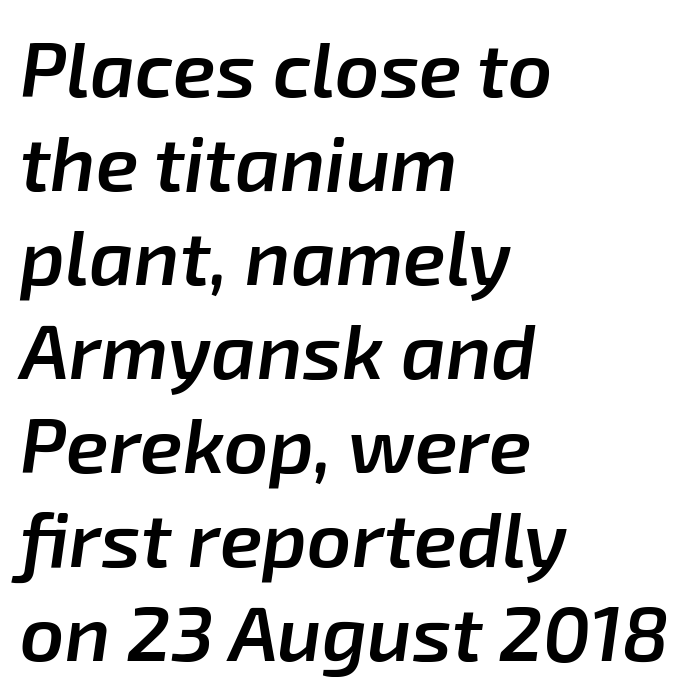
Q: Is the text bold? A: Semi-bold.
Q: Is the text italic (slanted)? A: Yes, it leans right by about 8 degrees.
Q: Is the text underlined? A: No.
Q: How is the paragraph aligned? A: Left-aligned.
Q: Is the spacing between letters normal or unusually wide? A: Normal.
Q: Width (condensed, normal, or wide)? A: Normal.
Q: Stroke contrast? A: Low.
Q: x-height? A: Medium.
Q: Monospaced? A: No.
